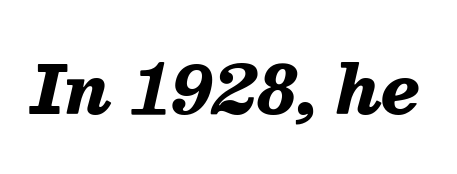
{"italic": "yes", "lean": "right", "slant_degrees": 13, "bold": "yes", "weight": "heavy", "width": "normal", "stroke_contrast": "medium", "x_height": "medium", "monospaced": "no", "underline": "no", "letter_spacing": "normal", "letter_spacing_em": 0.0, "glyph_px": 66}
